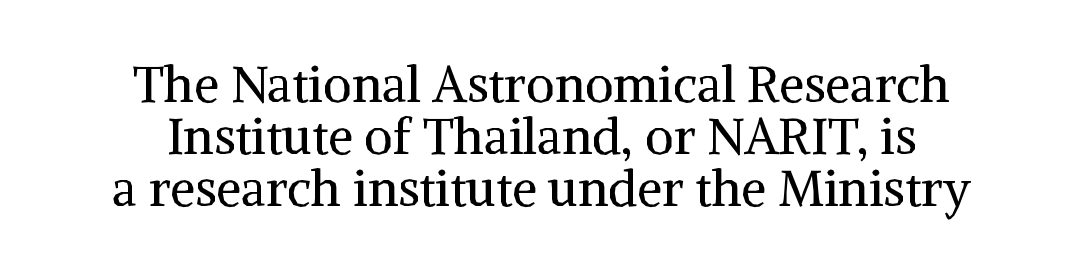
The image shows 50 px regular-weight serif type, upright; set centered, tight line spacing (1.04x), normal letter spacing, not underlined; medium stroke contrast and a medium x-height.
